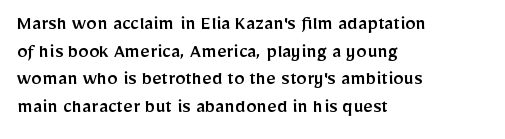
The image shows 21 px text type, upright; set left-aligned, normal line spacing (1.31x), normal letter spacing, not underlined.
